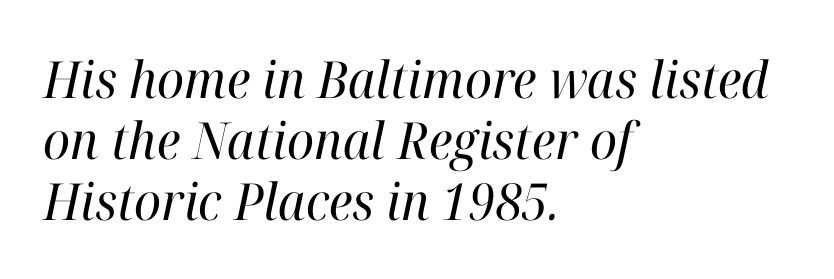
{"serif": "yes", "italic": "yes", "lean": "right", "slant_degrees": 12, "bold": "no", "weight": "regular", "width": "normal", "stroke_contrast": "high", "x_height": "medium", "monospaced": "no", "underline": "no", "align": "left", "line_spacing_ratio": 1.2, "letter_spacing": "normal", "letter_spacing_em": 0.0, "glyph_px": 51}
